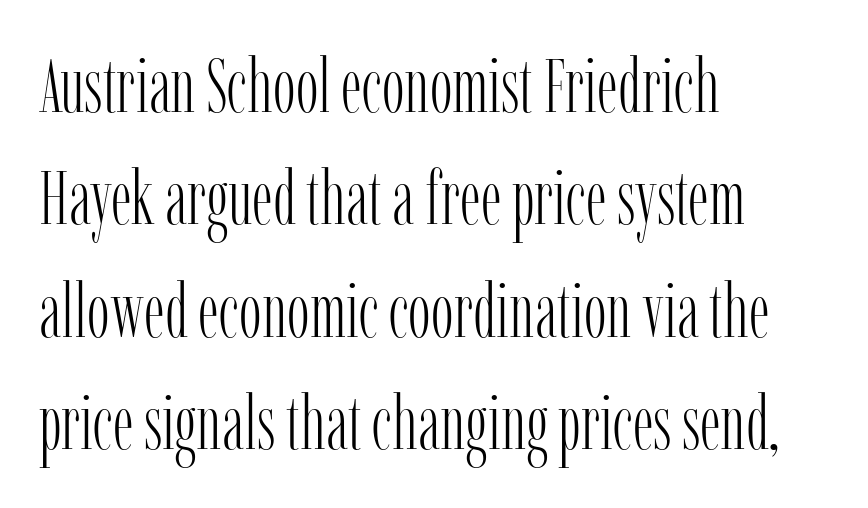
Does the lettering tilt? It doesn't — this is upright. A student would call this left alignment; a typographer would say flush left, rag right. You can tell from the footed stems that serif type was used. Tracking value appears to be zero — textbook default spacing.
